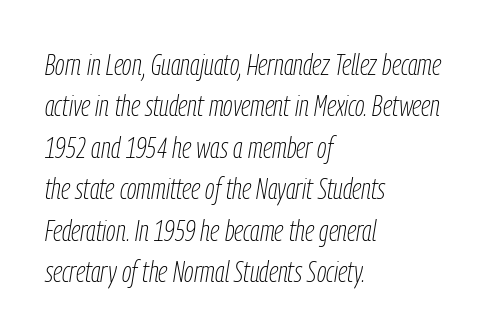
Designer's note — italics engaged. In terms of letterspacing, this is plain default setting. Letters rest on an invisible, unmarked baseline. Left-aligned paragraph, ragged on the right. A light-to-regular cut is what we see here. Quick note: interline space is typical.
